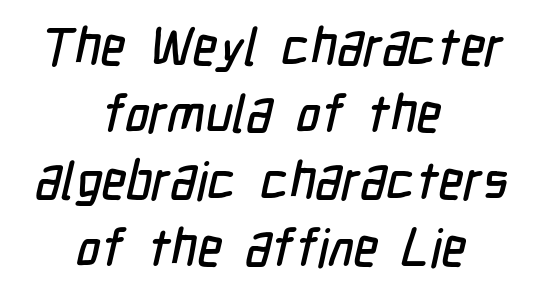
{"serif": "no", "width": "condensed", "stroke_contrast": "low", "x_height": "medium", "monospaced": "no", "underline": "no", "align": "center", "line_spacing": "normal", "line_spacing_ratio": 1.29, "letter_spacing": "normal", "letter_spacing_em": 0.0, "glyph_px": 52}
